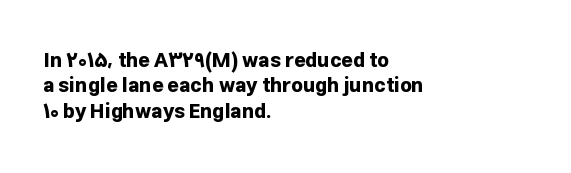
{"italic": "no", "bold": "yes", "underline": "no", "align": "left", "line_spacing": "normal", "line_spacing_ratio": 1.27, "letter_spacing": "normal", "letter_spacing_em": 0.0, "glyph_px": 20}
